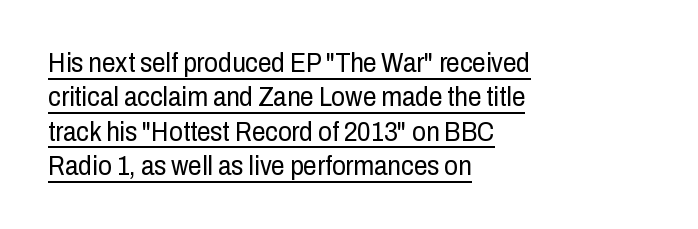
Q: Is the text bold? A: No.
Q: Is the text italic (slanted)? A: No, it is upright.
Q: Is the text underlined? A: Yes.
Q: How is the paragraph aligned? A: Left-aligned.
Q: Is the spacing between letters normal or unusually wide? A: Normal.
Q: Is the spacing between lines tight, normal or loose? A: Normal.
